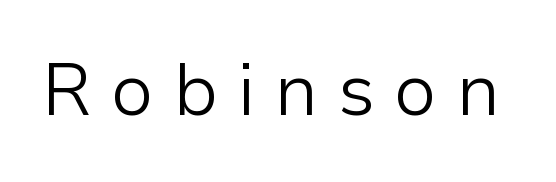
This reads as an unemphasized weight, regular at the heaviest. Does the type have serifs? No, each stem ends abruptly. A typesetter would call this proportional, since set widths differ per character. The type sits square on the baseline with zero lean.
